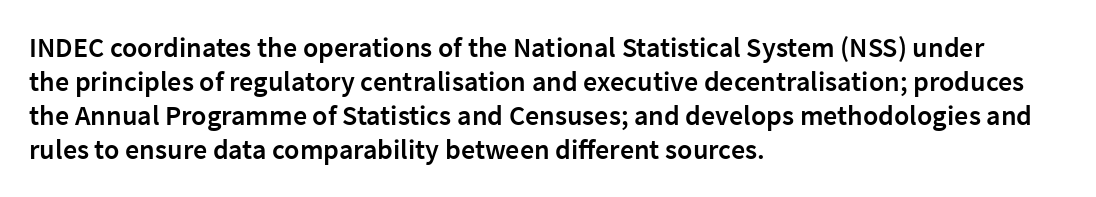
Rendered with straight, roman letterforms. Between one letter and the next there's only the usual sliver of space. I'd describe the lettering as semibold — firm but not a full bold. Descenders hang freely into open space. The rendering anchors every line to the left-hand side. Here the designer chose a conventional face with non-uniform glyph widths.
